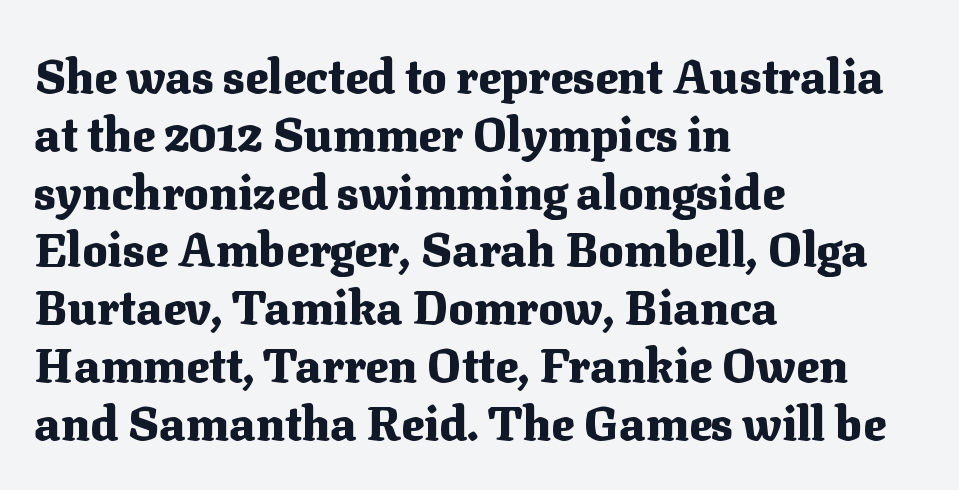
The image shows 47 px heavy serif type, upright; set left-aligned, line spacing 1.23x, normal letter spacing, not underlined; medium stroke contrast and a medium x-height.
